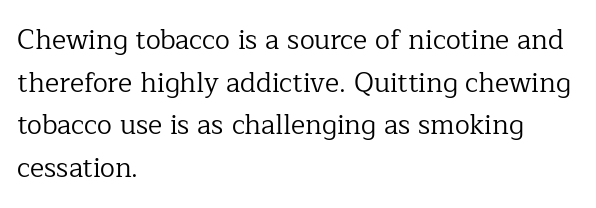
The ragged edge is on the right, which tells us the setting is flush left. Vertical strokes here are truly vertical. Heaviness? Minimal to ordinary, like unemphasized prose. Lines of text with bare space underneath.
